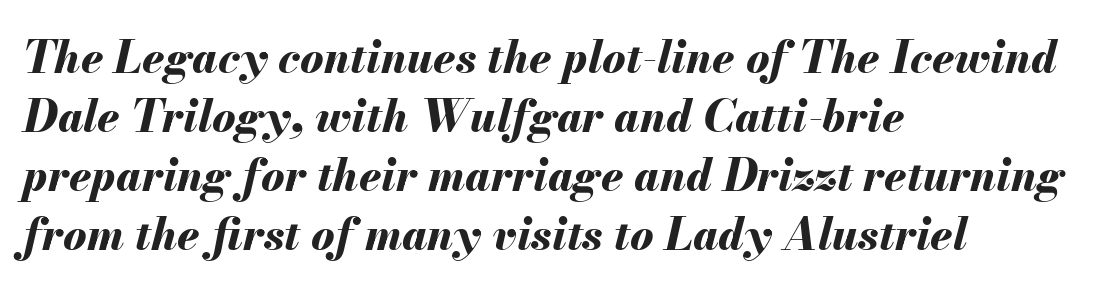
{"italic": "yes", "lean": "right", "slant_degrees": 13, "bold": "yes", "weight": "bold", "width": "normal", "stroke_contrast": "medium", "x_height": "small", "monospaced": "no", "underline": "no", "align": "left", "line_spacing": "normal", "line_spacing_ratio": 1.34, "letter_spacing": "normal", "letter_spacing_em": 0.0, "glyph_px": 44}
